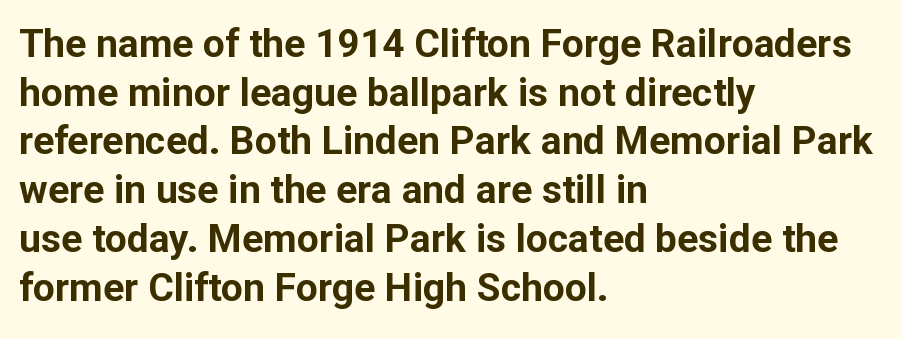
The image shows 39 px bold sans-serif type, upright; set left-aligned, normal line spacing (1.25x), normal letter spacing, not underlined; low stroke contrast and a medium x-height.
